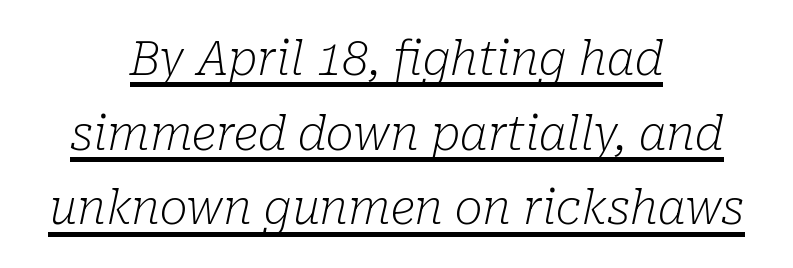
Q: Is the text bold? A: No.
Q: Is the text italic (slanted)? A: Yes, it leans right by about 10 degrees.
Q: Is the typeface a serif or a sans-serif typeface? A: Serif.
Q: Is the text underlined? A: Yes.
Q: How is the paragraph aligned? A: Centered.
Q: Is the spacing between letters normal or unusually wide? A: Normal.
Q: Is the spacing between lines tight, normal or loose? A: Normal.
Q: Width (condensed, normal, or wide)? A: Normal.
Q: Stroke contrast? A: Low.
Q: x-height? A: Medium.
Q: Monospaced? A: No.
